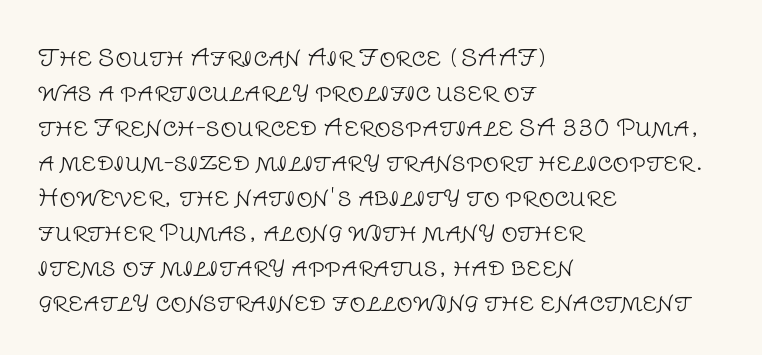
Weight: not bold — regular or lighter. The typesetter chose a ragged-right arrangement here. Each new line begins a customary step beneath the previous one. You could call the tracking neutral — neither tight nor loose. Only glyphs here, with clear space below each row.
